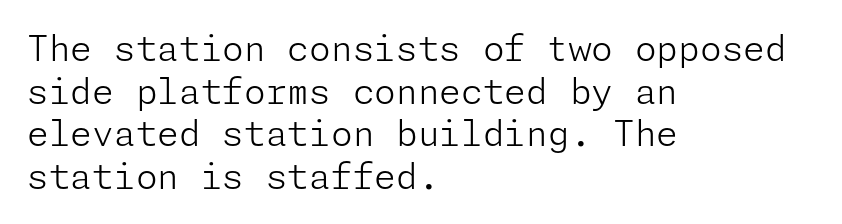
Q: Is the text bold? A: No.
Q: Is the text italic (slanted)? A: No, it is upright.
Q: Is the typeface a serif or a sans-serif typeface? A: Sans-serif.
Q: Is the text underlined? A: No.
Q: How is the paragraph aligned? A: Left-aligned.
Q: Is the spacing between letters normal or unusually wide? A: Normal.
Q: Width (condensed, normal, or wide)? A: Normal.
Q: Stroke contrast? A: Low.
Q: x-height? A: Medium.
